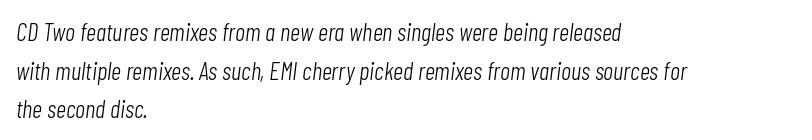
This sample uses an oblique cut, with every glyph tilted off the vertical. These lines stack with their left ends in a neat column. The horizontal fit of the characters is conventional and even. The strokes carry an ordinary text weight at most. This rendering features lettering with no underline.
